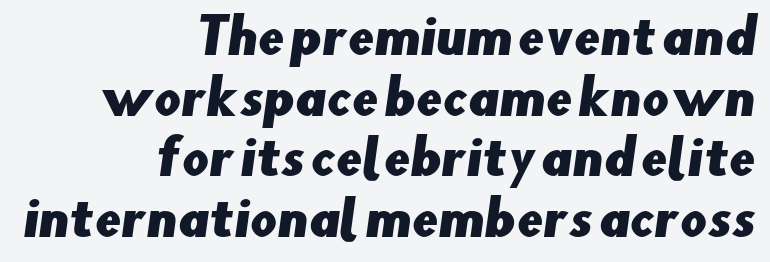
Is this a sans? Yes — the strokes have no serifs. Glance below the letters and you will spot only blank space. The letters advance in unequal steps, a hallmark of proportional type. Caption: multi-line text, flush right, ragged left.
